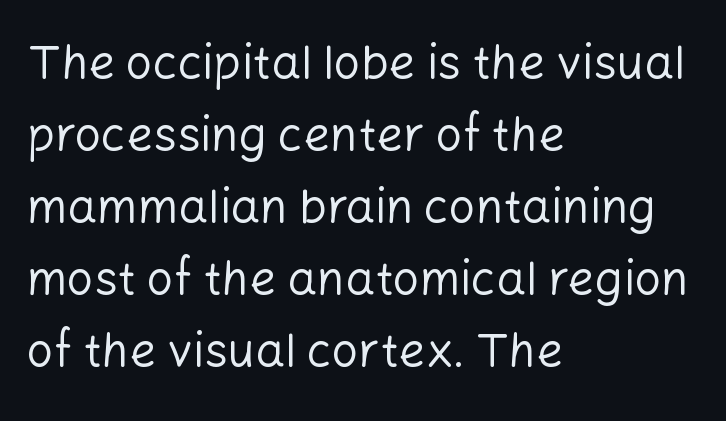
Unbolded letterforms with no extra heft. Each letter keeps its own natural width here, so spacing adapts to shape. How would I describe the line gaps? Plain and ordinary. Each word holds together tightly as a unit, with standard inter-letter gaps.
